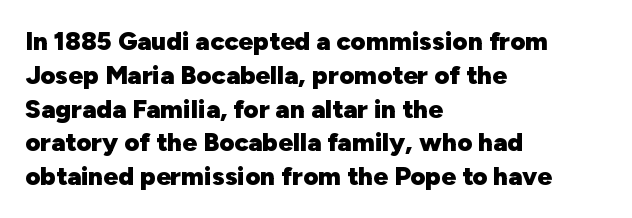
Q: Is the text bold? A: Yes.
Q: Is the text italic (slanted)? A: No, it is upright.
Q: Is the text underlined? A: No.
Q: How is the paragraph aligned? A: Left-aligned.
Q: Is the spacing between letters normal or unusually wide? A: Normal.
Q: Is the spacing between lines tight, normal or loose? A: Normal.
